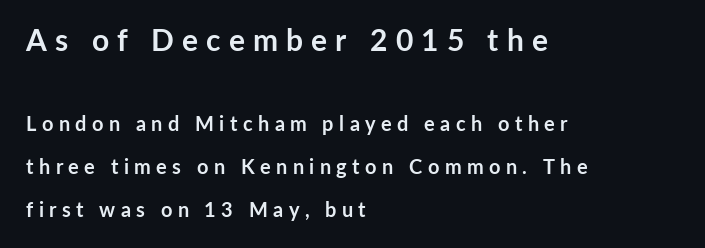
Q: Is the text bold? A: Yes.
Q: Is the text italic (slanted)? A: No, it is upright.
Q: Is the typeface a serif or a sans-serif typeface? A: Sans-serif.
Q: Is the text underlined? A: No.
Q: How is the paragraph aligned? A: Left-aligned.
Q: Is the spacing between letters normal or unusually wide? A: Unusually wide.
Q: Is the spacing between lines tight, normal or loose? A: Loose.
Q: Which block of text is set in a larger size, the first (top) or the second (bottom)? A: The first (top) one.
Q: Width (condensed, normal, or wide)? A: Normal.
Q: Stroke contrast? A: Low.
Q: x-height? A: Medium.
Q: Monospaced? A: No.
